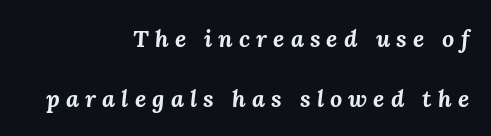
How are the letters spaced? Widely, with obvious added tracking. The lines are quadded right. Leading is clearly above the norm, producing a sparse column. Bare-footed words on every line.
